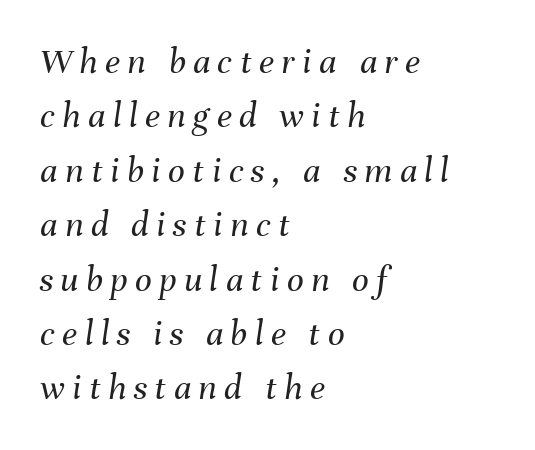
Q: Is the text bold? A: No.
Q: Is the text italic (slanted)? A: Yes, it leans right by about 8 degrees.
Q: Is the text underlined? A: No.
Q: How is the paragraph aligned? A: Left-aligned.
Q: Is the spacing between letters normal or unusually wide? A: Unusually wide.
Q: Is the spacing between lines tight, normal or loose? A: Normal.
Q: Width (condensed, normal, or wide)? A: Normal.
Q: Stroke contrast? A: Medium.
Q: x-height? A: Medium.
Q: Monospaced? A: No.
